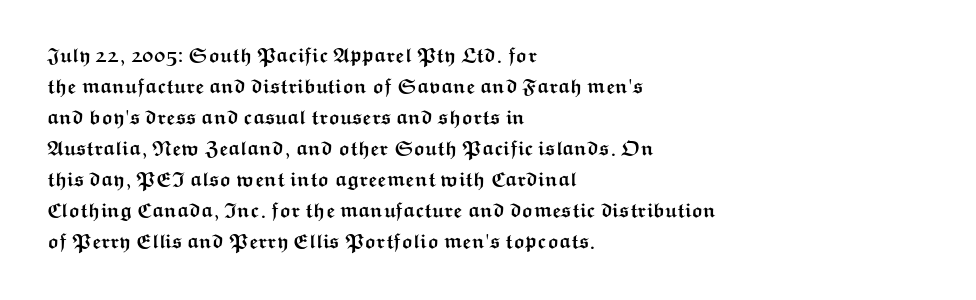
The image shows 20 px bold type, upright; set left-aligned, normal line spacing (1.55x), normal letter spacing, not underlined.
